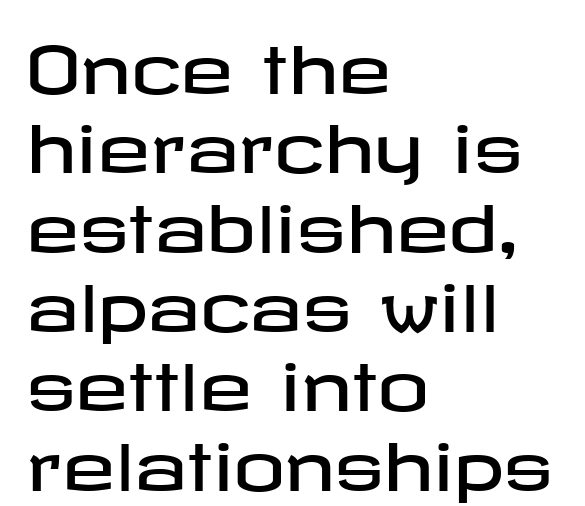
The image shows 64 px wide sans-serif type, upright; set left-aligned, line spacing 1.24x, normal letter spacing, not underlined; low stroke contrast and a medium x-height.
